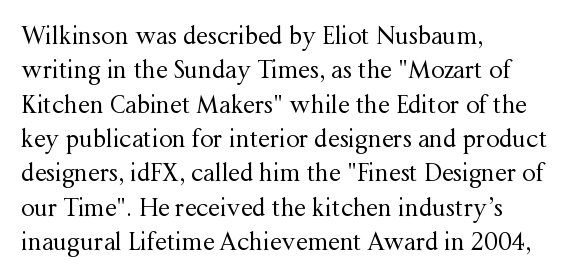
Q: Is the text bold? A: No.
Q: Is the text italic (slanted)? A: No, it is upright.
Q: Is the text underlined? A: No.
Q: How is the paragraph aligned? A: Left-aligned.
Q: Is the spacing between letters normal or unusually wide? A: Normal.
Q: Is the spacing between lines tight, normal or loose? A: Normal.
